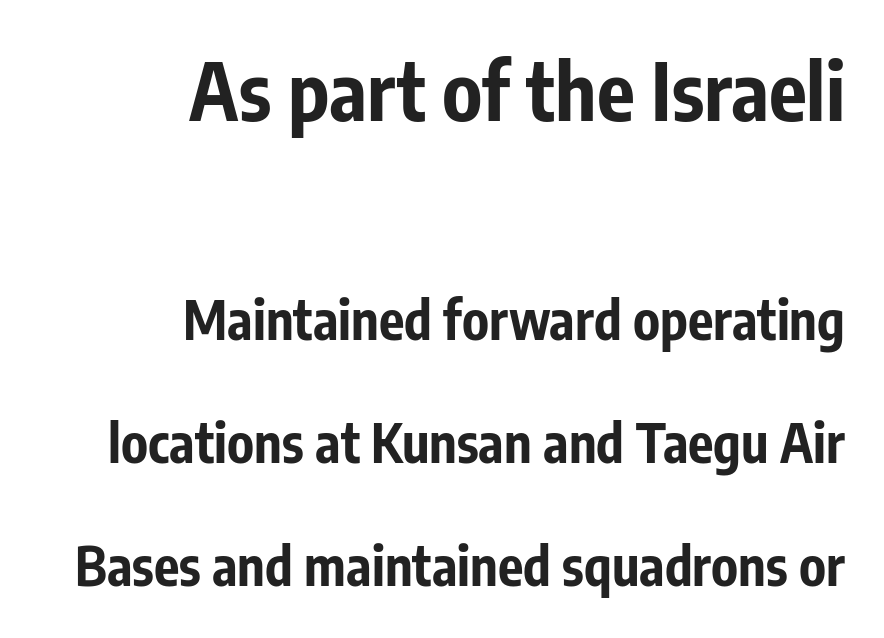
{"serif": "no", "italic": "no", "bold": "yes", "weight": "bold", "width": "condensed", "stroke_contrast": "low", "x_height": "medium", "monospaced": "no", "underline": "no", "align": "right", "line_spacing": "loose", "line_spacing_ratio": 2.32, "letter_spacing": "normal", "letter_spacing_em": 0.0, "larger_block": "first", "size_ratio": 1.49, "glyph_px": 79}
